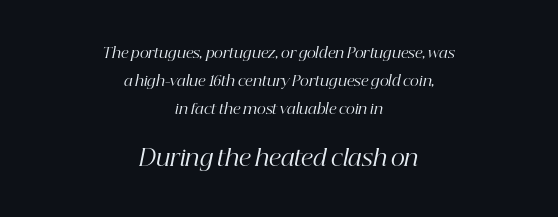
Default kerning and tracking; the words read as compact shapes. Every row of glyphs is offset so its center matches the block's center. The string is rendered with underlining switched off. A typesetter would call this leading open, well beyond the default. Two sizes are in play, and the larger belongs to the second block.
